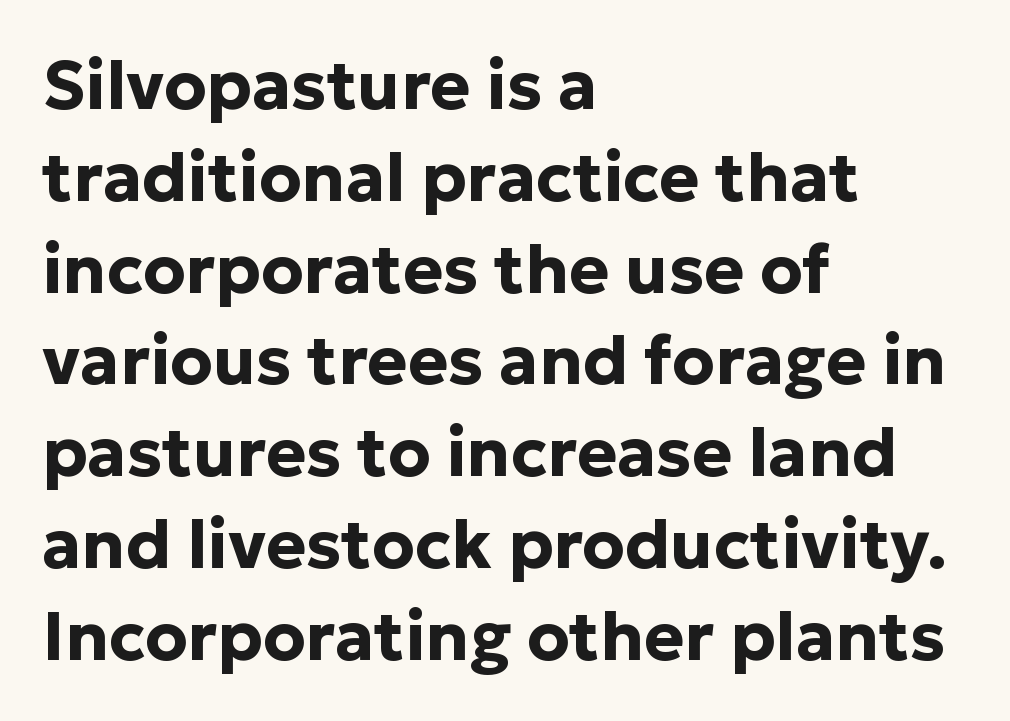
The image shows 68 px bold sans-serif type, upright; set left-aligned, normal line spacing (1.35x), normal letter spacing, not underlined; low stroke contrast and a medium x-height.
